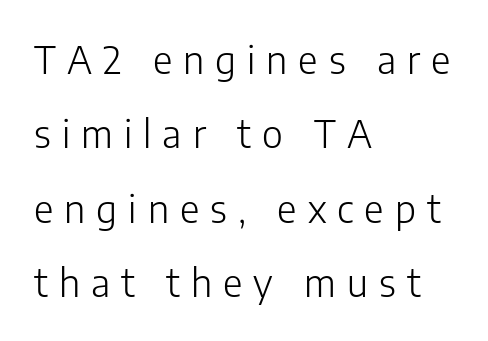
Q: Is the text bold? A: No.
Q: Is the text italic (slanted)? A: No, it is upright.
Q: Is the typeface a serif or a sans-serif typeface? A: Sans-serif.
Q: Is the text underlined? A: No.
Q: How is the paragraph aligned? A: Left-aligned.
Q: Is the spacing between letters normal or unusually wide? A: Unusually wide.
Q: Is the spacing between lines tight, normal or loose? A: Loose.
Q: Width (condensed, normal, or wide)? A: Normal.
Q: Stroke contrast? A: Low.
Q: x-height? A: Medium.
Q: Monospaced? A: No.
